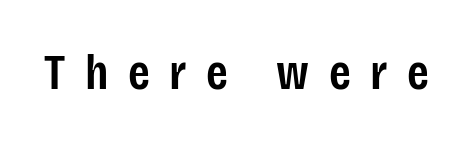
Q: Is the text bold? A: Semi-bold.
Q: Is the text italic (slanted)? A: No, it is upright.
Q: Is the typeface a serif or a sans-serif typeface? A: Sans-serif.
Q: Is the text underlined? A: No.
Q: Is the spacing between letters normal or unusually wide? A: Unusually wide.
Q: Width (condensed, normal, or wide)? A: Condensed.
Q: Stroke contrast? A: Low.
Q: x-height? A: Large.
Q: Monospaced? A: No.
